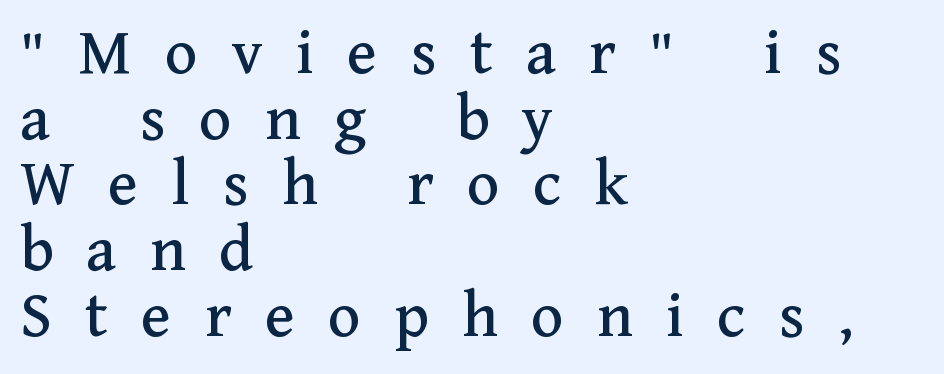
Q: Is the text italic (slanted)? A: No, it is upright.
Q: Is the typeface a serif or a sans-serif typeface? A: Serif.
Q: Is the text underlined? A: No.
Q: How is the paragraph aligned? A: Left-aligned.
Q: Is the spacing between letters normal or unusually wide? A: Unusually wide.
Q: Is the spacing between lines tight, normal or loose? A: Tight.
Q: Width (condensed, normal, or wide)? A: Normal.
Q: Stroke contrast? A: Medium.
Q: x-height? A: Medium.
Q: Monospaced? A: No.
